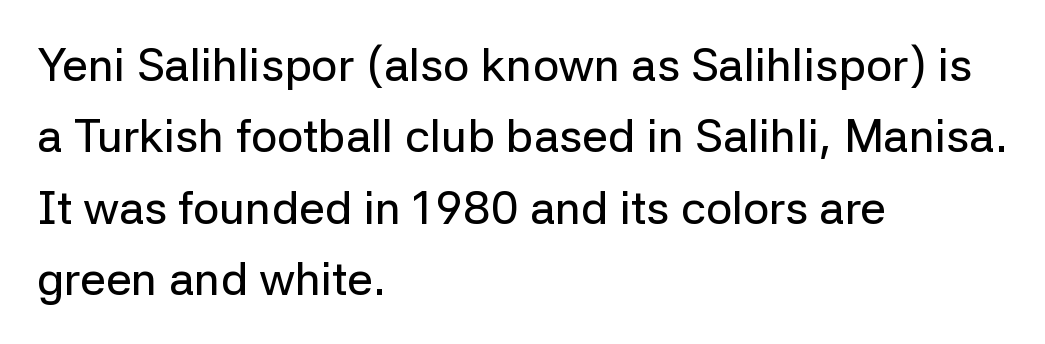
Notice how descenders clear the ascenders below comfortably — that's standard leading. Unmarked baselines from the first word to the last. Nobody touched the tracking dial on this one. This sample is left-justified, so line endings fall wherever the words run out.
